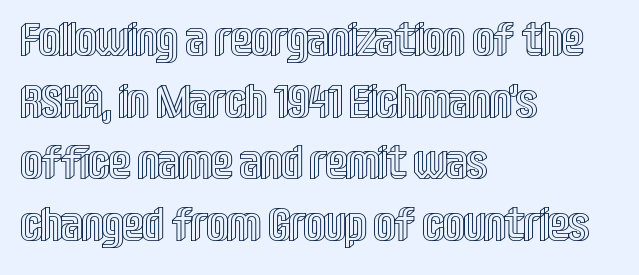
Varying glyph widths throughout — classic text-font behaviour. Clear beneath every line of the passage. Horizontal alignment here is leftward, the default for most running prose. The rendering uses a moderate line-height, typical for paragraphs. A typesetter would mark this as roman, not italic. You could call the tracking neutral — neither tight nor loose.
